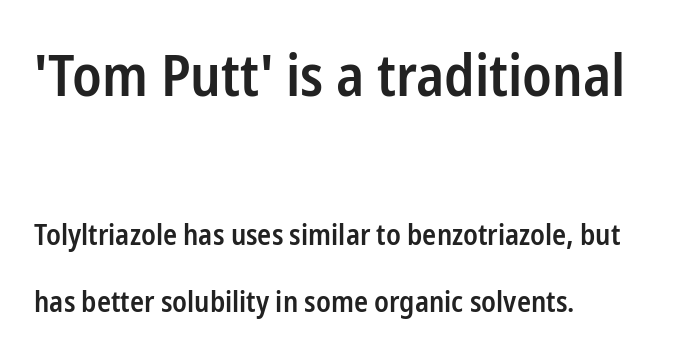
Q: Is the text bold? A: Semi-bold.
Q: Is the text italic (slanted)? A: No, it is upright.
Q: Is the typeface a serif or a sans-serif typeface? A: Sans-serif.
Q: Is the text underlined? A: No.
Q: How is the paragraph aligned? A: Left-aligned.
Q: Is the spacing between letters normal or unusually wide? A: Normal.
Q: Is the spacing between lines tight, normal or loose? A: Loose.
Q: Which block of text is set in a larger size, the first (top) or the second (bottom)? A: The first (top) one.
Q: Width (condensed, normal, or wide)? A: Condensed.
Q: Stroke contrast? A: Low.
Q: x-height? A: Medium.
Q: Monospaced? A: No.
